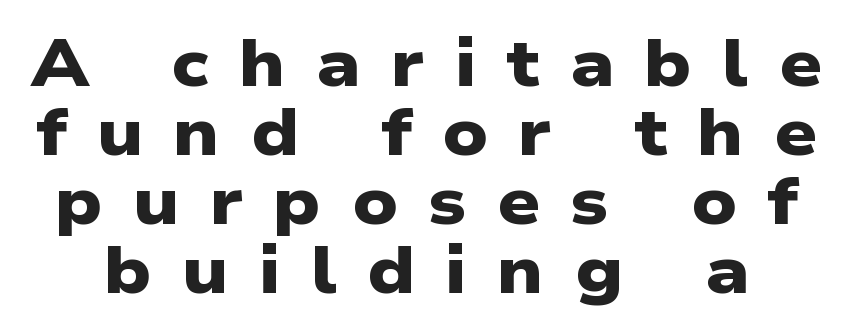
The image shows 67 px heavy, wide sans-serif type; set tight line spacing (1.03x), unusually wide letter spacing (+0.45 em), not underlined; low stroke contrast and a medium x-height.
